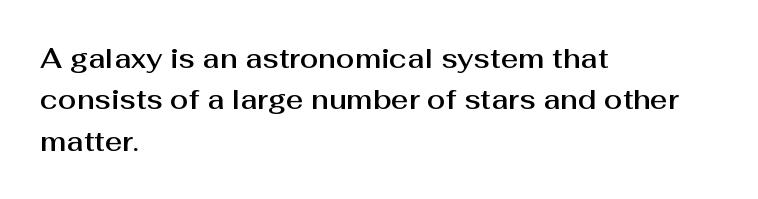
Successive baselines arrive at the customary interval. Short and long lines alike share a common starting point at left. Italic: no, the glyphs are upright roman. Short note: letters normally spaced. Quick note: underline off.
